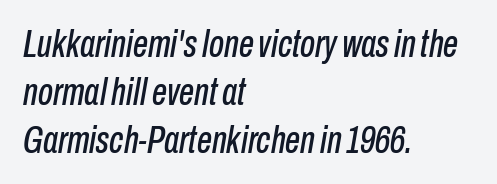
The image shows 38 px condensed type, italic (leaning right); set left-aligned, normal line spacing (1.26x), normal letter spacing, not underlined; low stroke contrast and a medium x-height.
